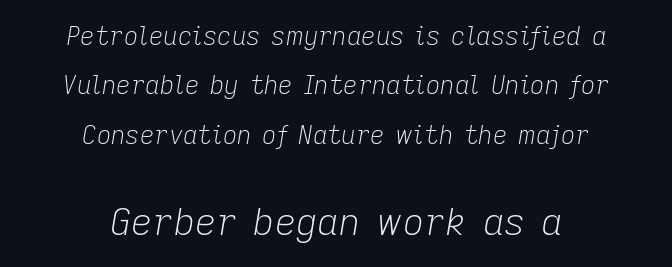
Which of the two is more prominent by size? The second, at the bottom. Proportional: the letters do not fall into vertical columns. The face used here is rendered with its standard letterfit. If you folded the block vertically in half, each line would mirror itself in length. Weight: regular or lighter. Honestly, there is no underline to notice here at all.
